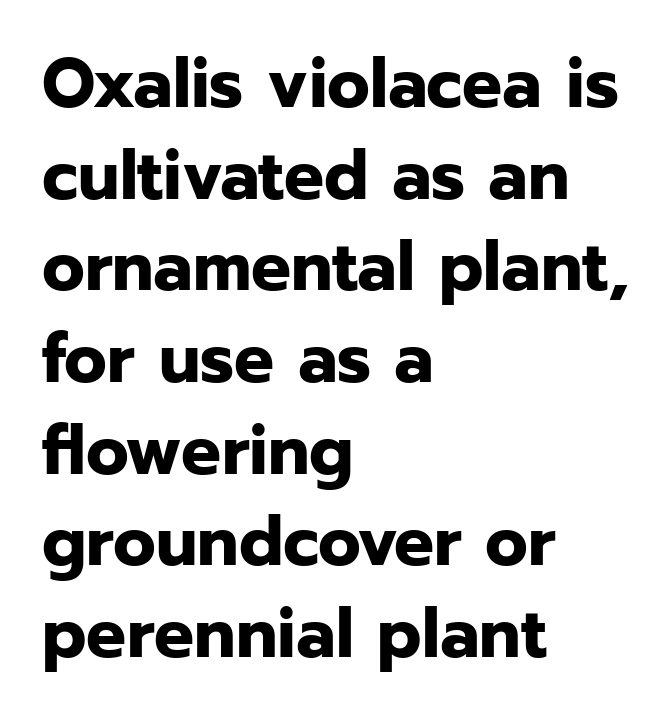
Q: Is the text bold? A: Yes.
Q: Is the text italic (slanted)? A: No, it is upright.
Q: Is the typeface a serif or a sans-serif typeface? A: Sans-serif.
Q: Is the text underlined? A: No.
Q: How is the paragraph aligned? A: Left-aligned.
Q: Is the spacing between letters normal or unusually wide? A: Normal.
Q: Is the spacing between lines tight, normal or loose? A: Normal.
Q: Width (condensed, normal, or wide)? A: Normal.
Q: Stroke contrast? A: Low.
Q: x-height? A: Medium.
Q: Monospaced? A: No.
